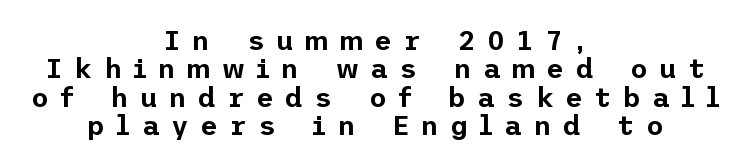
The image shows 27 px text type, upright; set centered, tight line spacing (1.05x), unusually wide letter spacing (+0.43 em), not underlined.
